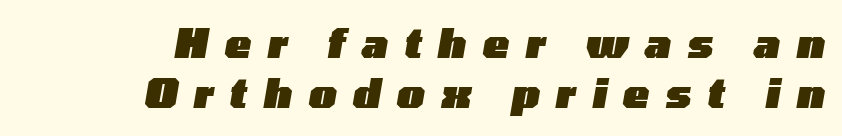
Q: Is the text bold? A: Yes.
Q: Is the text italic (slanted)? A: Yes, it leans right by about 10 degrees.
Q: Is the text underlined? A: No.
Q: How is the paragraph aligned? A: Right-aligned.
Q: Is the spacing between letters normal or unusually wide? A: Unusually wide.
Q: Is the spacing between lines tight, normal or loose? A: Normal.
Q: Width (condensed, normal, or wide)? A: Wide.
Q: Stroke contrast? A: Low.
Q: x-height? A: Medium.
Q: Monospaced? A: No.
